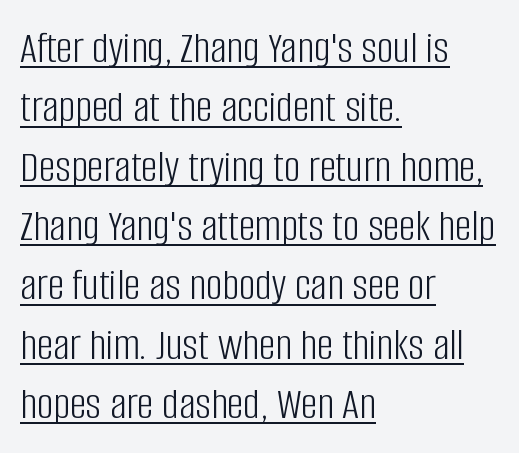
The image shows 46 px light, condensed sans-serif type, upright; set left-aligned, normal line spacing (1.29x), normal letter spacing, underlined; low stroke contrast and a large x-height.
